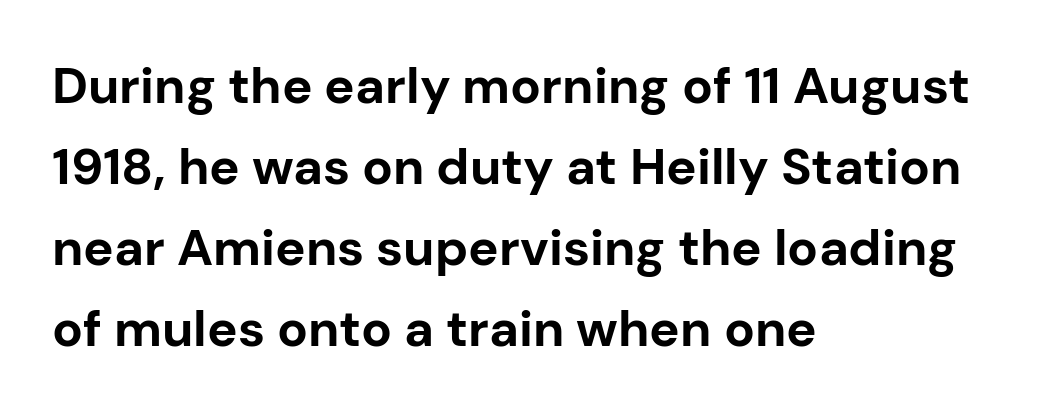
The image shows 51 px bold sans-serif type, upright; set left-aligned, normal line spacing (1.59x), normal letter spacing, not underlined; low stroke contrast and a medium x-height.
